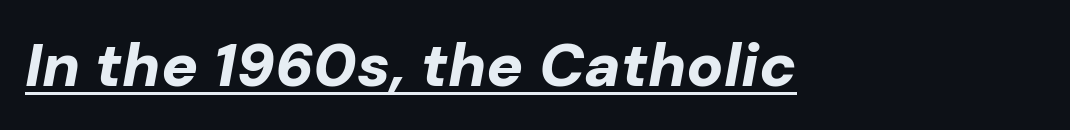
Compared with ordinary roman type, these characters are visibly tilted. The passage shown is emphatically bold. Glyph-to-glyph distance matches everyday printed text. Has an underline been added? It has.
